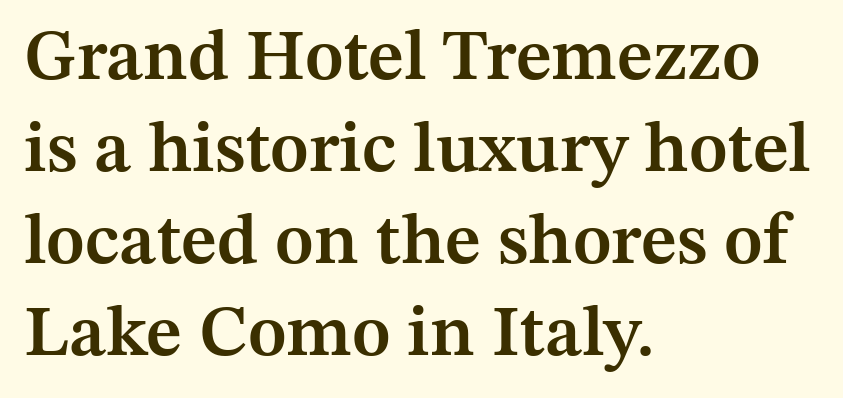
The vertical gap from one line to the next is medium. These lines are set flush left with a ragged right edge. Designer's note — italics off, roman on. A typesetter would label this face a serif.
